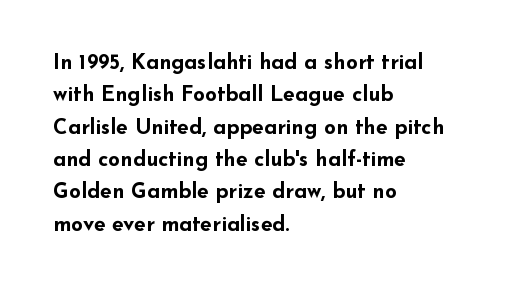
{"italic": "no", "bold": "yes", "underline": "no", "align": "left", "line_spacing": "normal", "line_spacing_ratio": 1.54, "letter_spacing": "normal", "letter_spacing_em": 0.0, "glyph_px": 21}
